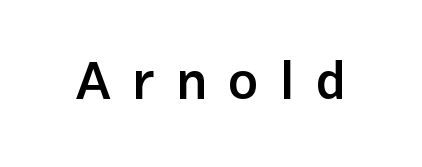
Stroke terminals: plain, sans-serif. Check under the words: just untouched page. Is this a fixed-width face? No — the glyphs have proportional, varying widths. What stands out about the letter spacing? Its width — letters are far apart.
